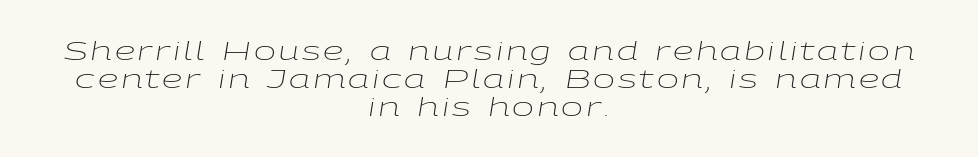
The image shows 26 px text type, italic (leaning right); set centered, tight line spacing (1.08x), not underlined.
